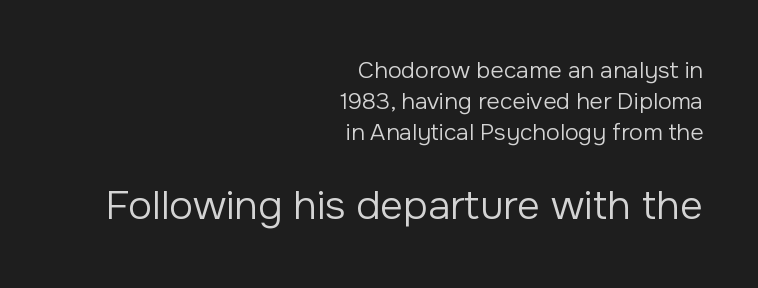
The image shows 40 px regular-weight sans-serif type, upright; set right-aligned, normal line spacing (1.35x), normal letter spacing, not underlined; the second (bottom) block is 1.74x larger; low stroke contrast and a medium x-height.
